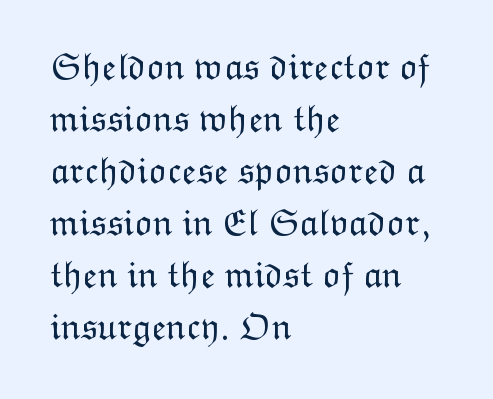
Reading down the column, the eye jumps a familiar distance to each next line. Typeset ragged right — the left edge is the straight one. Nothing heavy about these letters — not bold at all. The tracking reads as untouched default to a designer's eye. Plain, unruled lines of type.
